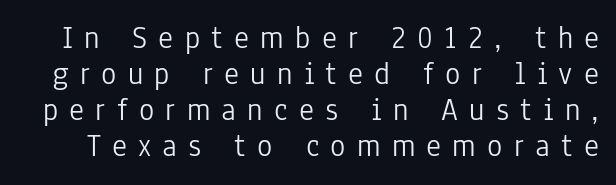
Q: Is the text bold? A: No.
Q: Is the text italic (slanted)? A: No, it is upright.
Q: Is the typeface a serif or a sans-serif typeface? A: Sans-serif.
Q: Is the text underlined? A: No.
Q: Is the spacing between letters normal or unusually wide? A: Unusually wide.
Q: Is the spacing between lines tight, normal or loose? A: Tight.
Q: Width (condensed, normal, or wide)? A: Condensed.
Q: Stroke contrast? A: Low.
Q: x-height? A: Medium.
Q: Monospaced? A: No.
